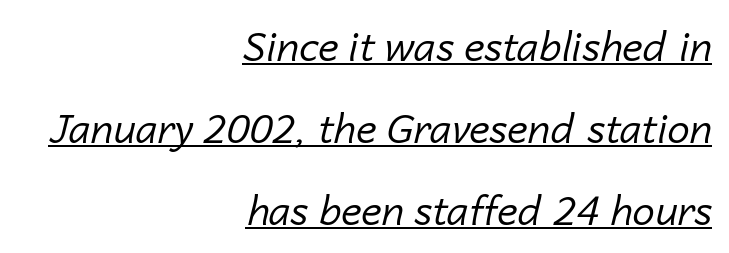
Q: Is the text bold? A: No.
Q: Is the text italic (slanted)? A: Yes, it leans right by about 14 degrees.
Q: Is the text underlined? A: Yes.
Q: How is the paragraph aligned? A: Right-aligned.
Q: Is the spacing between letters normal or unusually wide? A: Normal.
Q: Is the spacing between lines tight, normal or loose? A: Loose.
Q: Width (condensed, normal, or wide)? A: Normal.
Q: Stroke contrast? A: Low.
Q: x-height? A: Medium.
Q: Monospaced? A: No.
